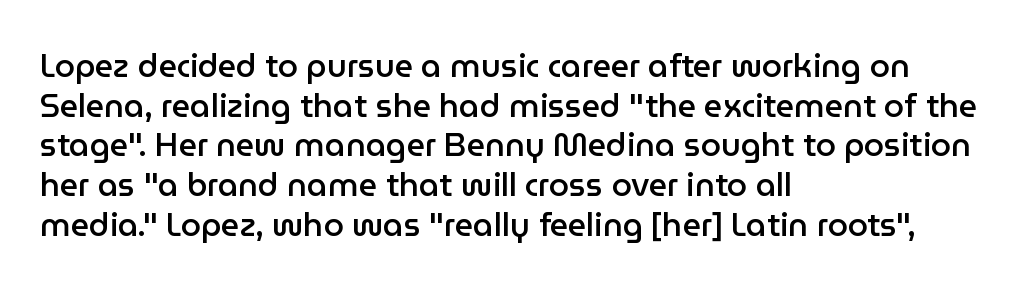
Q: Is the text bold? A: Semi-bold.
Q: Is the text italic (slanted)? A: No, it is upright.
Q: Is the typeface a serif or a sans-serif typeface? A: Sans-serif.
Q: Is the text underlined? A: No.
Q: How is the paragraph aligned? A: Left-aligned.
Q: Is the spacing between letters normal or unusually wide? A: Normal.
Q: Width (condensed, normal, or wide)? A: Normal.
Q: Stroke contrast? A: Low.
Q: x-height? A: Medium.
Q: Monospaced? A: No.
